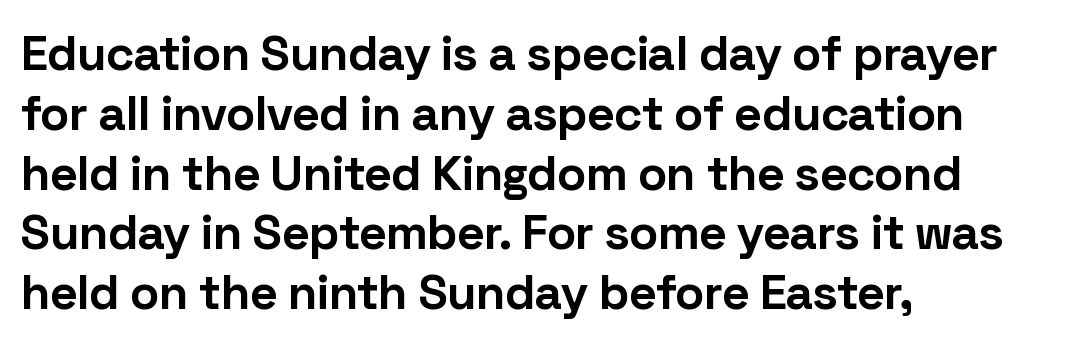
{"serif": "no", "italic": "no", "bold": "yes", "weight": "bold", "width": "normal", "stroke_contrast": "low", "x_height": "medium", "monospaced": "no", "underline": "no", "align": "left", "line_spacing_ratio": 1.22, "letter_spacing": "normal", "letter_spacing_em": 0.0, "glyph_px": 49}
